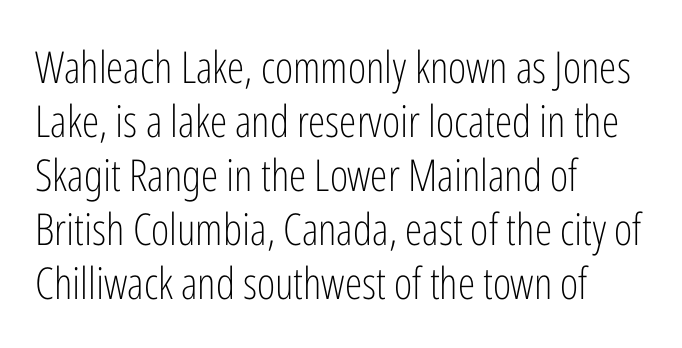
{"serif": "no", "italic": "no", "bold": "no", "weight": "light", "width": "condensed", "stroke_contrast": "low", "x_height": "medium", "monospaced": "no", "underline": "no", "align": "left", "line_spacing_ratio": 1.23, "letter_spacing": "normal", "letter_spacing_em": 0.0, "glyph_px": 44}
